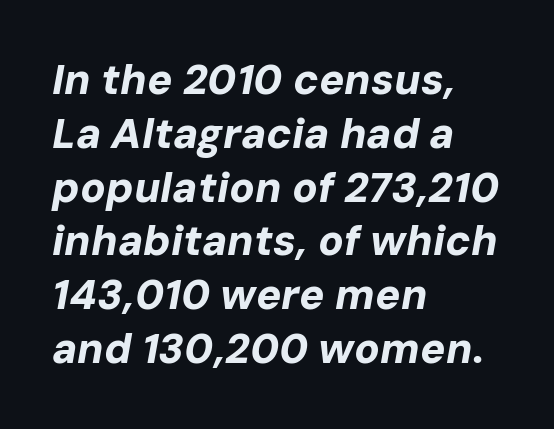
Caption: multi-line text, flush left, ragged right. The vertical gap from one line to the next is medium. Glance below the letters and you will spot only blank space. Here the designer chose a conventional face with non-uniform glyph widths. Chunky letters — that's bold for sure. The typography opts for an oblique posture over an upright one.
